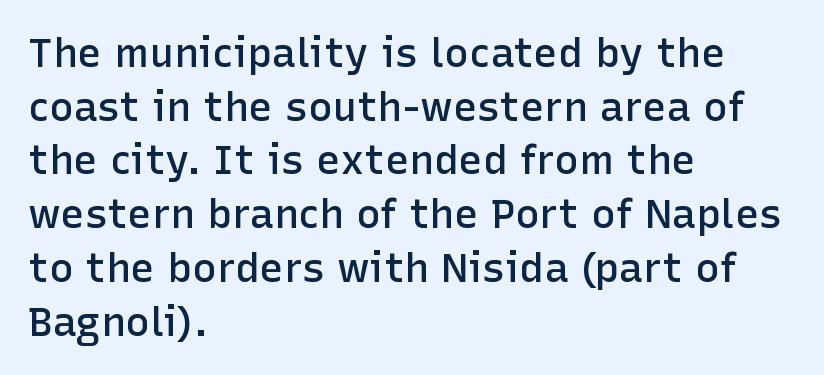
Q: Is the text bold? A: Semi-bold.
Q: Is the text italic (slanted)? A: No, it is upright.
Q: Is the typeface a serif or a sans-serif typeface? A: Sans-serif.
Q: Is the text underlined? A: No.
Q: How is the paragraph aligned? A: Left-aligned.
Q: Is the spacing between letters normal or unusually wide? A: Normal.
Q: Is the spacing between lines tight, normal or loose? A: Normal.
Q: Width (condensed, normal, or wide)? A: Normal.
Q: Stroke contrast? A: Low.
Q: x-height? A: Medium.
Q: Monospaced? A: No.
